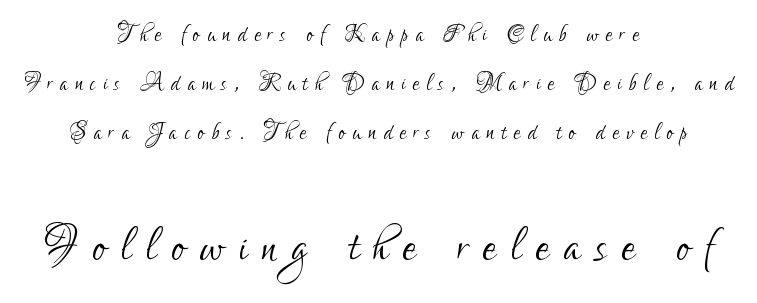
{"serif": "no", "bold": "no", "weight": "light", "width": "condensed", "stroke_contrast": "low", "x_height": "small", "monospaced": "no", "underline": "no", "align": "center", "line_spacing": "normal", "line_spacing_ratio": 1.64, "letter_spacing": "wide", "letter_spacing_em": 0.24, "larger_block": "second", "size_ratio": 2.03, "glyph_px": 61}
